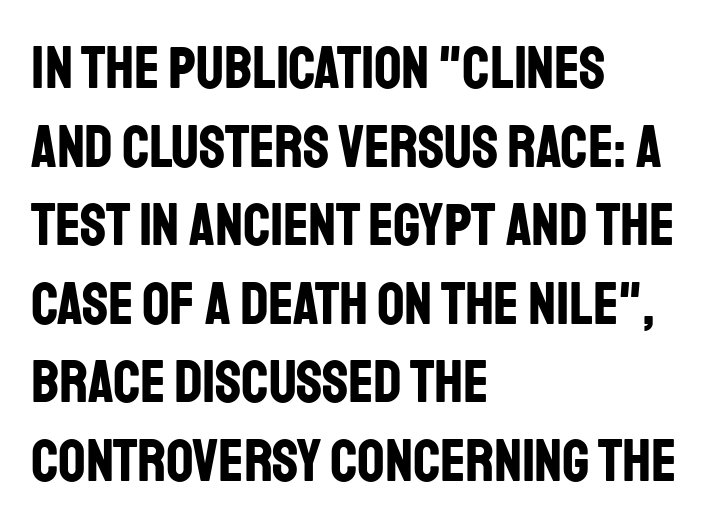
The image shows 60 px bold, condensed sans-serif type, upright; set left-aligned, normal line spacing (1.31x), normal letter spacing, not underlined; low stroke contrast and a large x-height.
